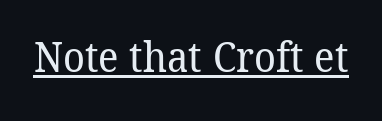
Observe the ordinary spacing: letters are neighbours, not strangers. This rendering features underlined lettering. No heavy texture on the line: the type isn't bold. Note: serifs present on the glyphs. Spacing verdict: proportional, widths tailored to each character.
